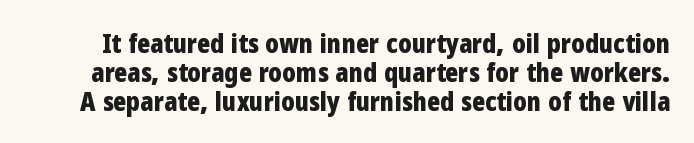
The image shows 27 px bold type, upright; set tight line spacing (1.07x), normal letter spacing, not underlined.
